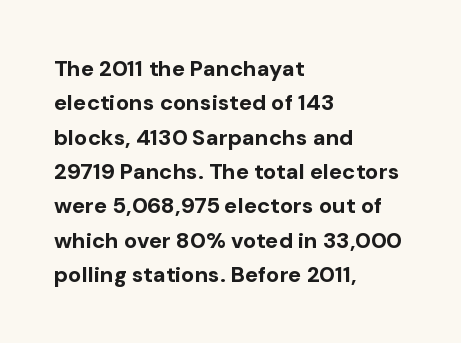
Q: Is the text bold? A: Yes.
Q: Is the text italic (slanted)? A: No, it is upright.
Q: Is the text underlined? A: No.
Q: How is the paragraph aligned? A: Left-aligned.
Q: Is the spacing between letters normal or unusually wide? A: Normal.
Q: Is the spacing between lines tight, normal or loose? A: Normal.
